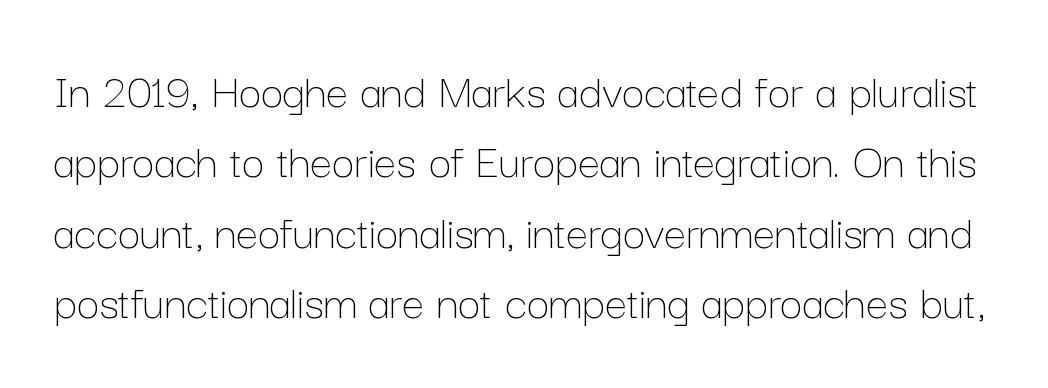
{"italic": "no", "bold": "no", "weight": "thin", "width": "normal", "stroke_contrast": "low", "x_height": "medium", "monospaced": "no", "underline": "no", "line_spacing": "normal", "line_spacing_ratio": 1.41, "letter_spacing": "normal", "letter_spacing_em": 0.0, "glyph_px": 50}
